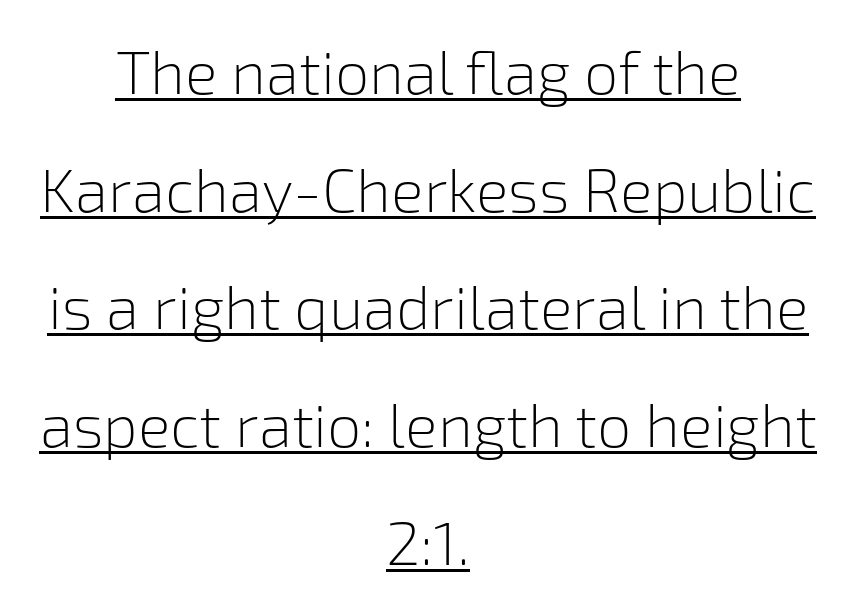
Q: Is the text bold? A: No.
Q: Is the text italic (slanted)? A: No, it is upright.
Q: Is the typeface a serif or a sans-serif typeface? A: Sans-serif.
Q: Is the text underlined? A: Yes.
Q: How is the paragraph aligned? A: Centered.
Q: Is the spacing between letters normal or unusually wide? A: Normal.
Q: Is the spacing between lines tight, normal or loose? A: Loose.
Q: Width (condensed, normal, or wide)? A: Normal.
Q: Stroke contrast? A: Low.
Q: x-height? A: Medium.
Q: Monospaced? A: No.
